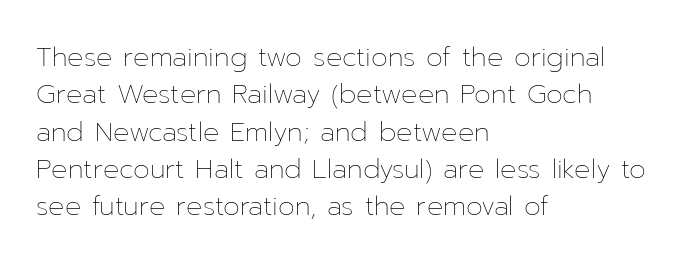
Q: Is the text bold? A: No.
Q: Is the text italic (slanted)? A: No, it is upright.
Q: Is the text underlined? A: No.
Q: How is the paragraph aligned? A: Left-aligned.
Q: Is the spacing between letters normal or unusually wide? A: Normal.
Q: Is the spacing between lines tight, normal or loose? A: Normal.
